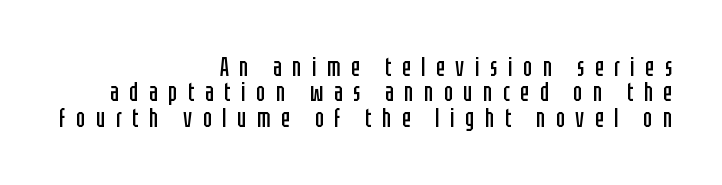
The image shows 26 px text type, upright; set right-aligned, tight line spacing (0.98x), unusually wide letter spacing (+0.41 em), not underlined.
